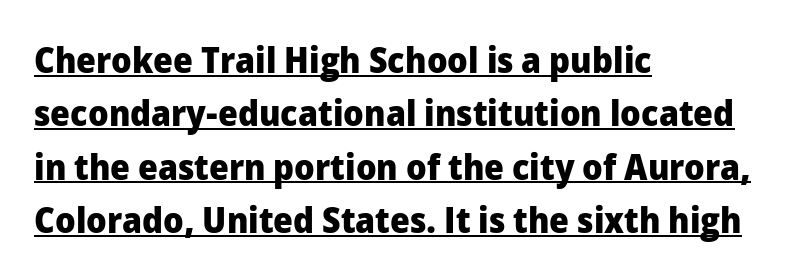
The image shows 36 px heavy sans-serif type, upright; set left-aligned, normal line spacing (1.48x), normal letter spacing, underlined; low stroke contrast and a medium x-height.
